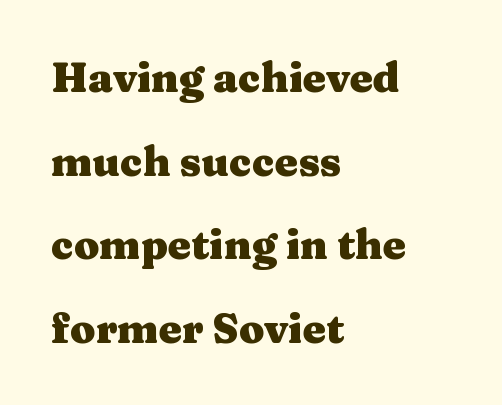
Q: Is the text bold? A: Yes.
Q: Is the text italic (slanted)? A: No, it is upright.
Q: Is the typeface a serif or a sans-serif typeface? A: Serif.
Q: Is the text underlined? A: No.
Q: How is the paragraph aligned? A: Left-aligned.
Q: Is the spacing between letters normal or unusually wide? A: Normal.
Q: Is the spacing between lines tight, normal or loose? A: Loose.
Q: Width (condensed, normal, or wide)? A: Wide.
Q: Stroke contrast? A: Medium.
Q: x-height? A: Medium.
Q: Monospaced? A: No.
